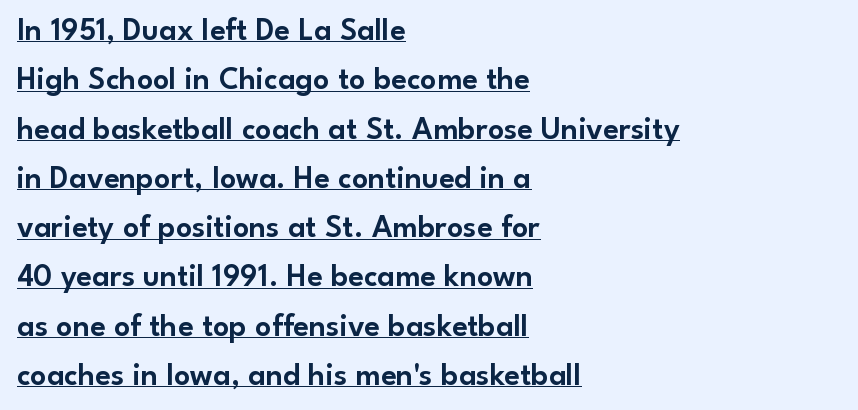
The image shows 32 px sans-serif type, upright; set left-aligned, normal line spacing (1.54x), normal letter spacing, underlined; low stroke contrast and a small x-height.
